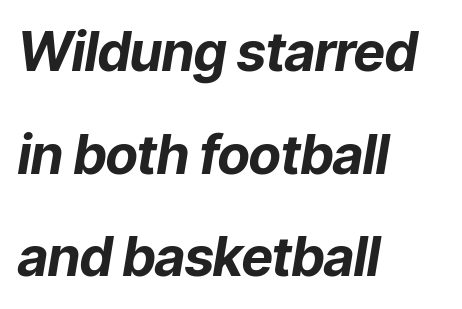
Proportional: the letters do not fall into vertical columns. The font is running at its bold setting. Line starts are locked; line ends wander. The letters sit at their default tracking, neither squeezed nor spread. Characters are canted at an angle relative to the baseline's perpendicular.
